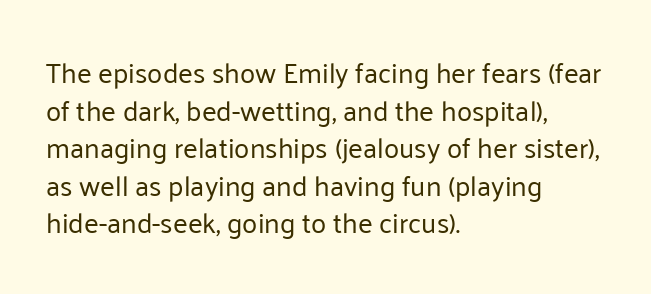
The image shows 28 px regular-weight sans-serif type, upright; set left-aligned, normal line spacing (1.34x), normal letter spacing, not underlined; low stroke contrast and a medium x-height.
